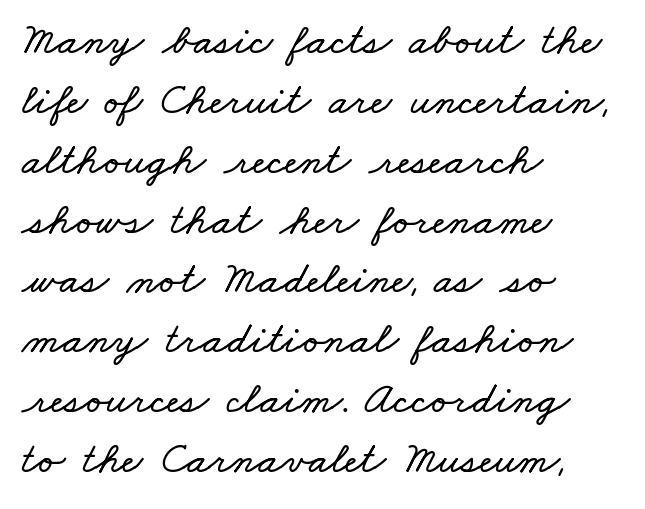
Q: Is the text underlined? A: No.
Q: How is the paragraph aligned? A: Left-aligned.
Q: Is the spacing between letters normal or unusually wide? A: Normal.
Q: Is the spacing between lines tight, normal or loose? A: Normal.
Q: Width (condensed, normal, or wide)? A: Wide.
Q: Stroke contrast? A: Low.
Q: x-height? A: Small.
Q: Monospaced? A: No.
